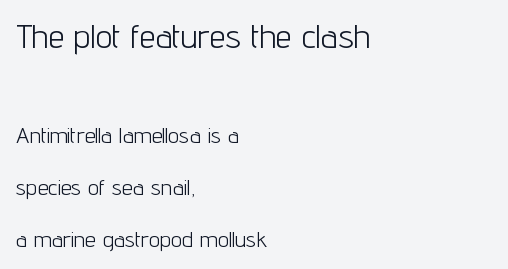
{"serif": "no", "italic": "no", "bold": "no", "weight": "light", "width": "condensed", "stroke_contrast": "low", "x_height": "medium", "monospaced": "no", "underline": "no", "align": "left", "line_spacing": "loose", "line_spacing_ratio": 2.37, "letter_spacing": "normal", "letter_spacing_em": 0.0, "larger_block": "first", "size_ratio": 1.5, "glyph_px": 33}
